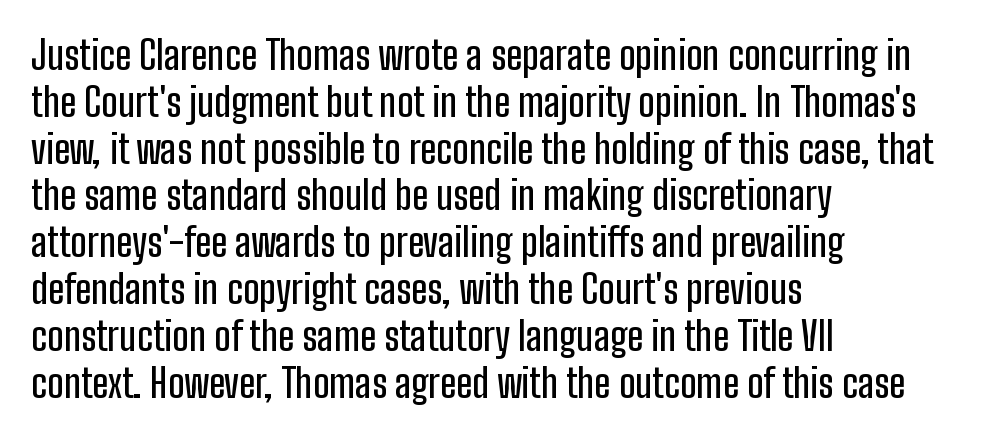
{"serif": "no", "italic": "no", "width": "condensed", "stroke_contrast": "low", "x_height": "medium", "monospaced": "no", "underline": "no", "align": "left", "line_spacing_ratio": 1.2, "letter_spacing": "normal", "letter_spacing_em": 0.0, "glyph_px": 39}
